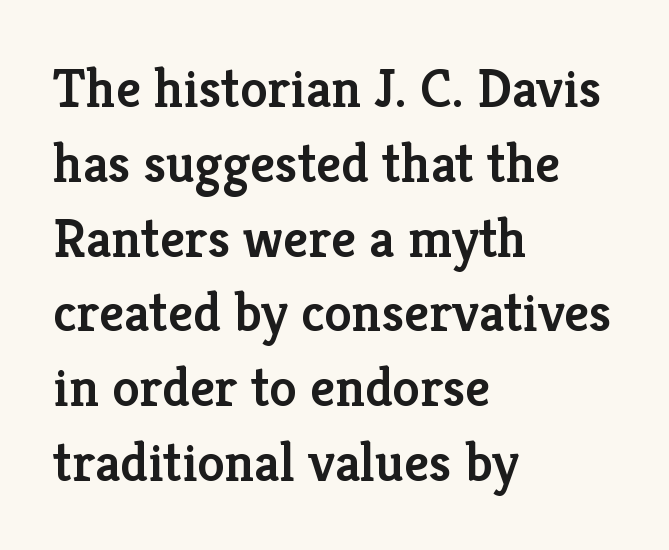
The glyphs have the mass of a demibold cut, below bold. This sample has the flowing, uneven cadence of proportional lettering. Is there any slant? The stems are plumb. The foot of each line stays bare and open. Does extra space separate the letters? No, they use regular spacing. Teacher's note: observe the even left margin — that is flush-left alignment.
